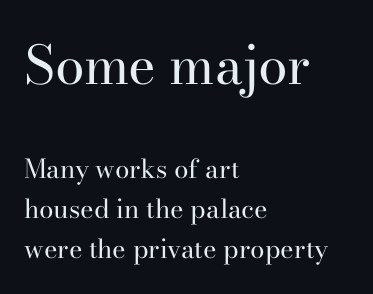
{"serif": "yes", "italic": "no", "bold": "no", "weight": "regular", "width": "normal", "stroke_contrast": "high", "x_height": "small", "monospaced": "no", "underline": "no", "align": "left", "line_spacing": "normal", "line_spacing_ratio": 1.54, "letter_spacing": "normal", "letter_spacing_em": 0.0, "larger_block": "first", "size_ratio": 2.04, "glyph_px": 53}
